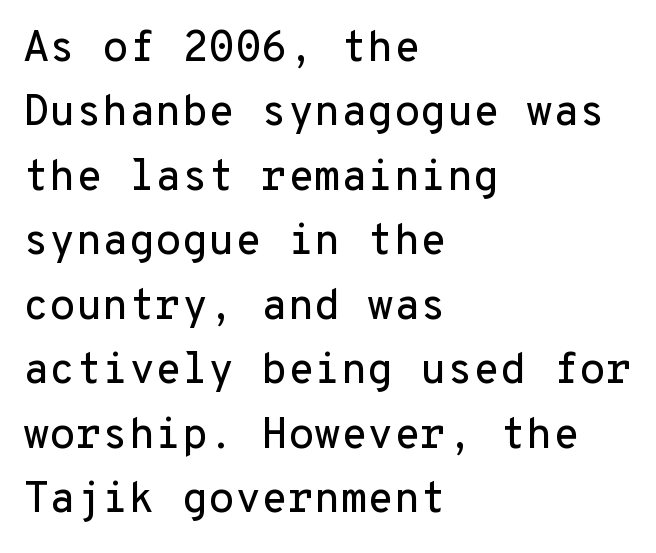
Are there feet on the stems? There aren't — it's a sans. The rendering anchors every line to the left-hand side. The space directly below the letters is spotless. A typesetter would call this monospace, since all characters share one set width. The specimen reads as upright at a glance. If you measured baseline to baseline, you'd find a middling distance.
